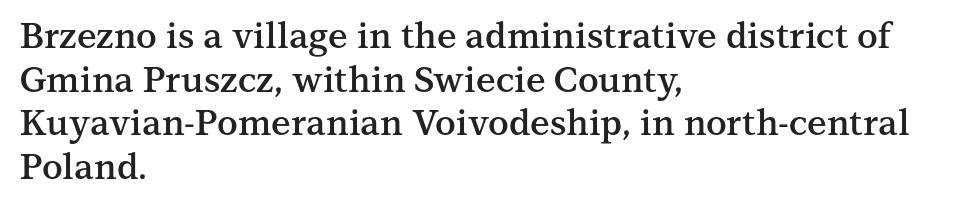
The image shows 35 px semibold serif type, upright; set left-aligned, normal line spacing (1.25x), normal letter spacing, not underlined; medium stroke contrast and a medium x-height.
